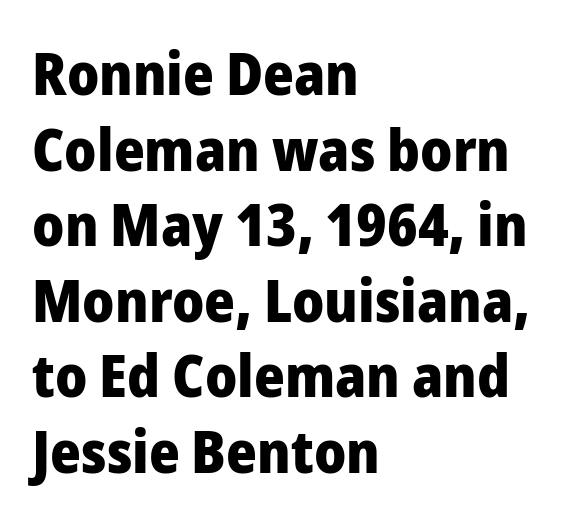
{"serif": "no", "italic": "no", "bold": "yes", "weight": "heavy", "width": "normal", "stroke_contrast": "low", "x_height": "medium", "monospaced": "no", "underline": "no", "align": "left", "line_spacing": "normal", "line_spacing_ratio": 1.28, "letter_spacing": "normal", "letter_spacing_em": 0.0, "glyph_px": 59}
